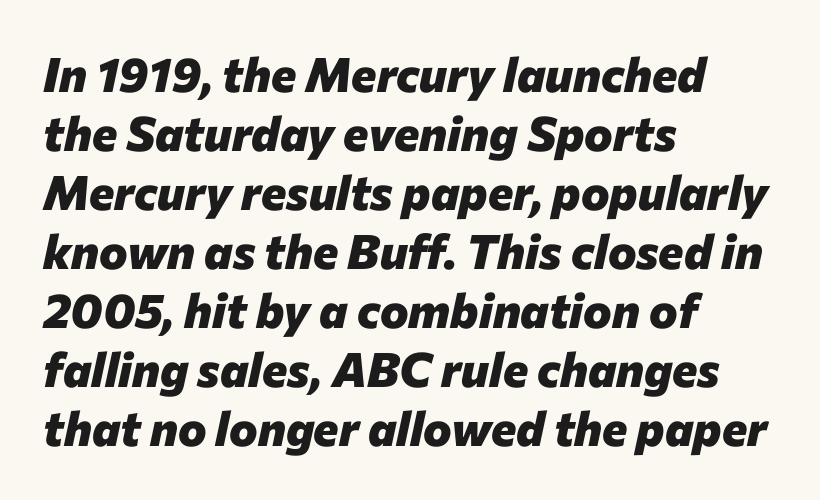
Q: Is the text bold? A: Yes.
Q: Is the text italic (slanted)? A: Yes, it leans right by about 12 degrees.
Q: Is the text underlined? A: No.
Q: How is the paragraph aligned? A: Left-aligned.
Q: Is the spacing between letters normal or unusually wide? A: Normal.
Q: Width (condensed, normal, or wide)? A: Normal.
Q: Stroke contrast? A: Low.
Q: x-height? A: Medium.
Q: Monospaced? A: No.
